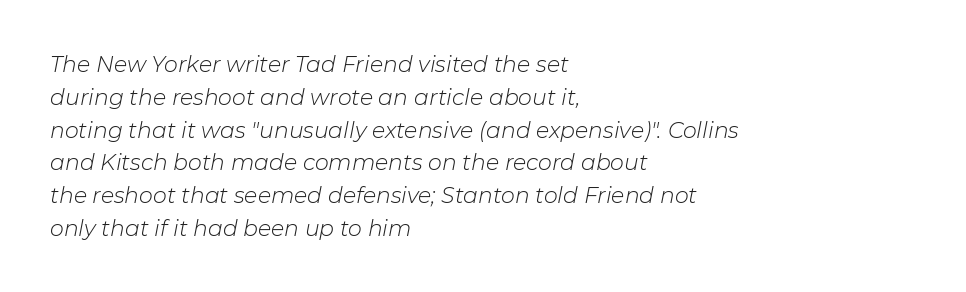
Q: Is the text bold? A: No.
Q: Is the text italic (slanted)? A: Yes, it leans right by about 11 degrees.
Q: Is the text underlined? A: No.
Q: How is the paragraph aligned? A: Left-aligned.
Q: Is the spacing between letters normal or unusually wide? A: Normal.
Q: Is the spacing between lines tight, normal or loose? A: Normal.
